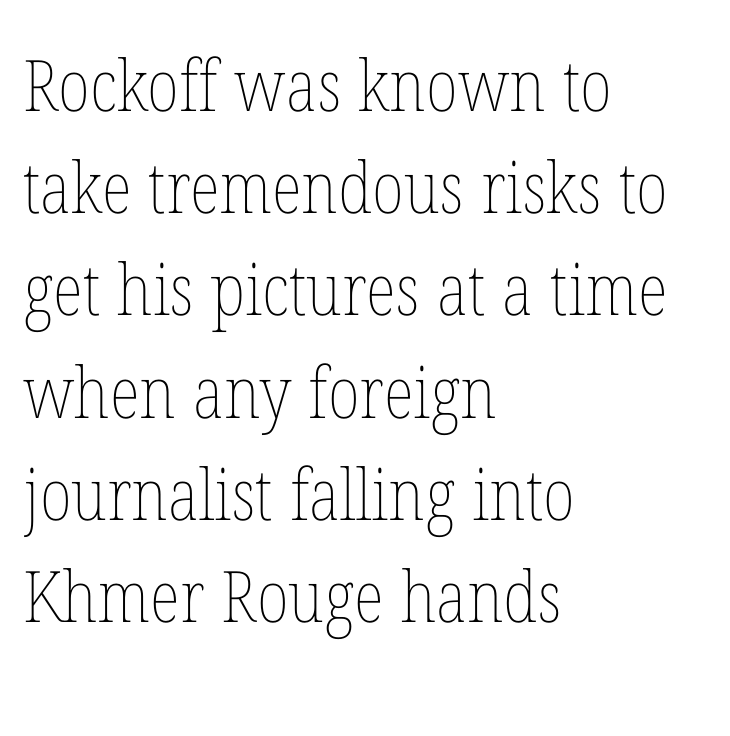
{"italic": "no", "bold": "no", "weight": "thin", "width": "condensed", "stroke_contrast": "low", "x_height": "medium", "monospaced": "no", "underline": "no", "align": "left", "line_spacing": "normal", "line_spacing_ratio": 1.44, "letter_spacing": "normal", "letter_spacing_em": 0.0, "glyph_px": 71}
